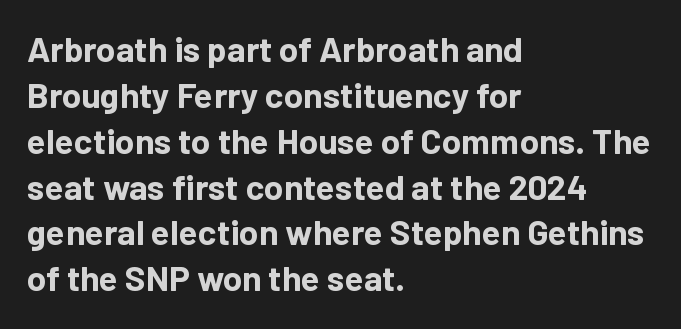
The image shows 35 px bold sans-serif type, upright; set left-aligned, normal line spacing (1.31x), normal letter spacing, not underlined; low stroke contrast and a medium x-height.
